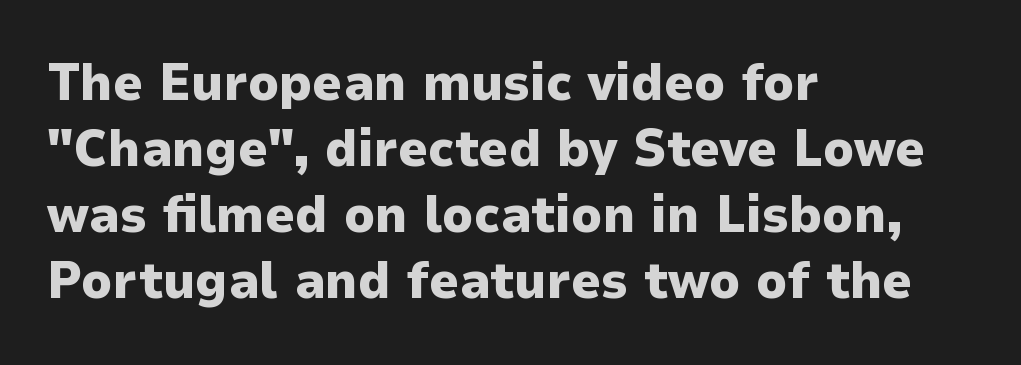
{"serif": "no", "italic": "no", "bold": "yes", "weight": "heavy", "width": "normal", "stroke_contrast": "low", "x_height": "medium", "monospaced": "no", "underline": "no", "align": "left", "line_spacing": "normal", "line_spacing_ratio": 1.27, "letter_spacing": "normal", "letter_spacing_em": 0.0, "glyph_px": 52}
